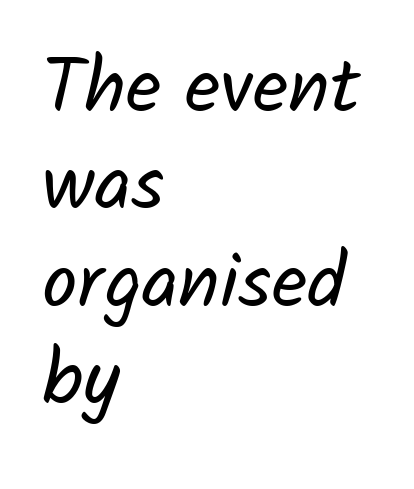
Normally led — the rows are evenly, conventionally spaced. Varying glyph widths throughout — classic text-font behaviour. Alignment: flush left. Honestly, there is no underline to notice here at all. The face looks like a standard text weight, possibly lighter. Observe the ordinary spacing: letters are neighbours, not strangers.
